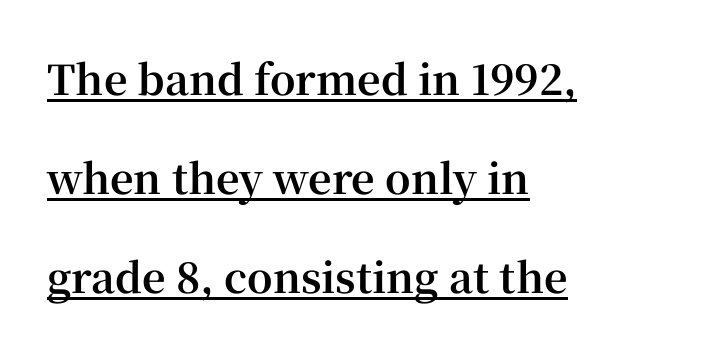
The image shows 41 px bold serif type, upright; set left-aligned, loose line spacing (2.41x), normal letter spacing, underlined; high stroke contrast and a medium x-height.
